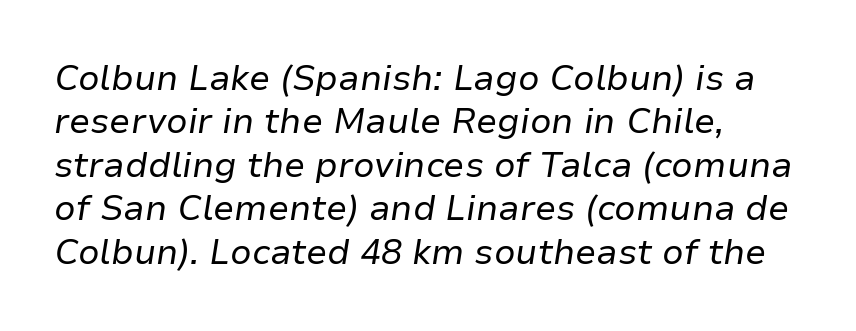
Q: Is the text bold? A: No.
Q: Is the text italic (slanted)? A: Yes, it leans right by about 9 degrees.
Q: Is the text underlined? A: No.
Q: How is the paragraph aligned? A: Left-aligned.
Q: Is the spacing between letters normal or unusually wide? A: Normal.
Q: Width (condensed, normal, or wide)? A: Normal.
Q: Stroke contrast? A: Low.
Q: x-height? A: Medium.
Q: Monospaced? A: No.
